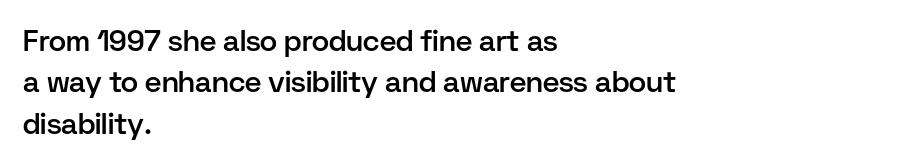
{"serif": "no", "italic": "no", "bold": "semi", "weight": "semibold", "width": "normal", "stroke_contrast": "low", "x_height": "medium", "monospaced": "no", "underline": "no", "align": "left", "line_spacing": "normal", "line_spacing_ratio": 1.43, "letter_spacing": "normal", "letter_spacing_em": 0.0, "glyph_px": 29}
